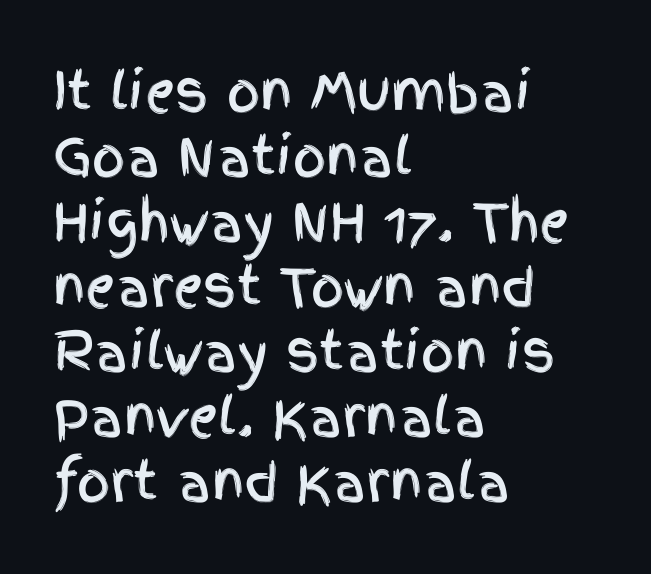
The image shows 52 px condensed sans-serif type, upright; set left-aligned, normal line spacing (1.25x), normal letter spacing, not underlined; a large x-height.
